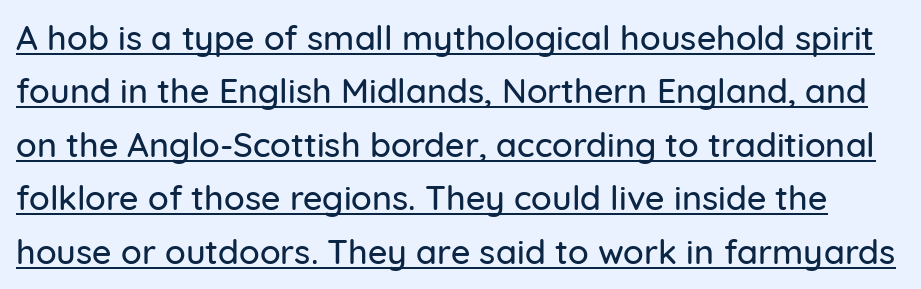
Baseline-to-baseline distance is the conventional proportion of letter height. Proportional: the letters do not fall into vertical columns. Nobody touched the tracking dial on this one. Grotesque or geometric, the face here clearly has no serifs. Italic? Not at all — the glyphs are vertical.
